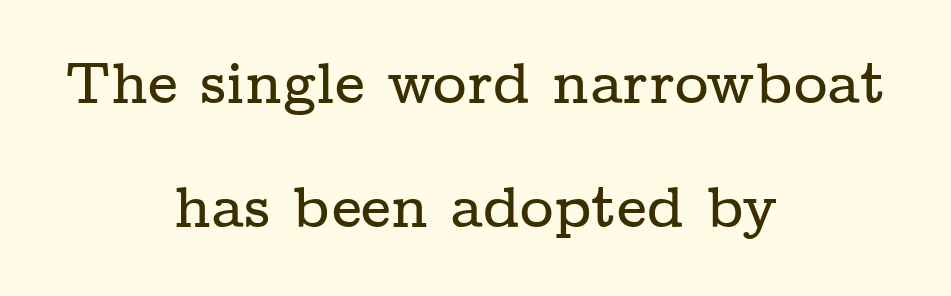
The image shows 58 px wide serif type, upright; set centered, loose line spacing (2.14x), normal letter spacing, not underlined; low stroke contrast and a medium x-height.
